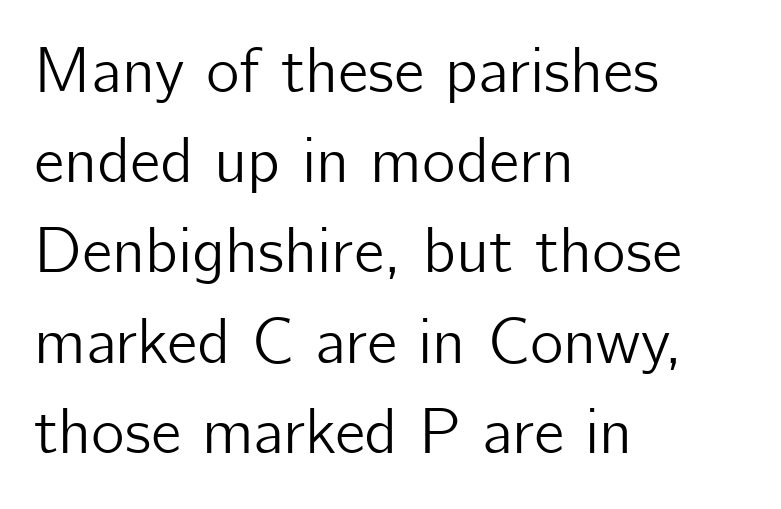
{"serif": "no", "italic": "no", "width": "normal", "stroke_contrast": "low", "x_height": "medium", "monospaced": "no", "underline": "no", "align": "left", "line_spacing": "normal", "line_spacing_ratio": 1.41, "letter_spacing": "normal", "letter_spacing_em": 0.0, "glyph_px": 64}
